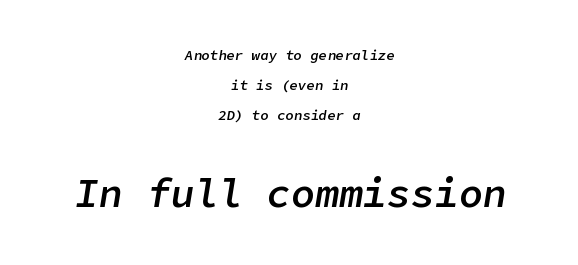
Q: Is the text bold? A: Semi-bold.
Q: Is the text italic (slanted)? A: Yes, it leans right by about 9 degrees.
Q: Is the text underlined? A: No.
Q: How is the paragraph aligned? A: Centered.
Q: Is the spacing between letters normal or unusually wide? A: Normal.
Q: Is the spacing between lines tight, normal or loose? A: Loose.
Q: Which block of text is set in a larger size, the first (top) or the second (bottom)? A: The second (bottom) one.
Q: Width (condensed, normal, or wide)? A: Normal.
Q: Stroke contrast? A: Low.
Q: x-height? A: Medium.
